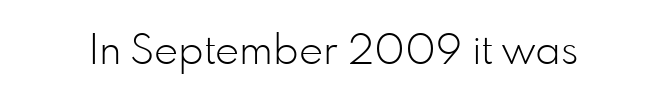
Every character sits straight up, as roman type does. Spacing verdict: proportional, widths tailored to each character. Standard letterfit; no display-style spreading of the glyphs. Ink coverage per letter is moderate at most. The words here are not underlined. No feet cap the strokes, marking this as sans-serif type.
